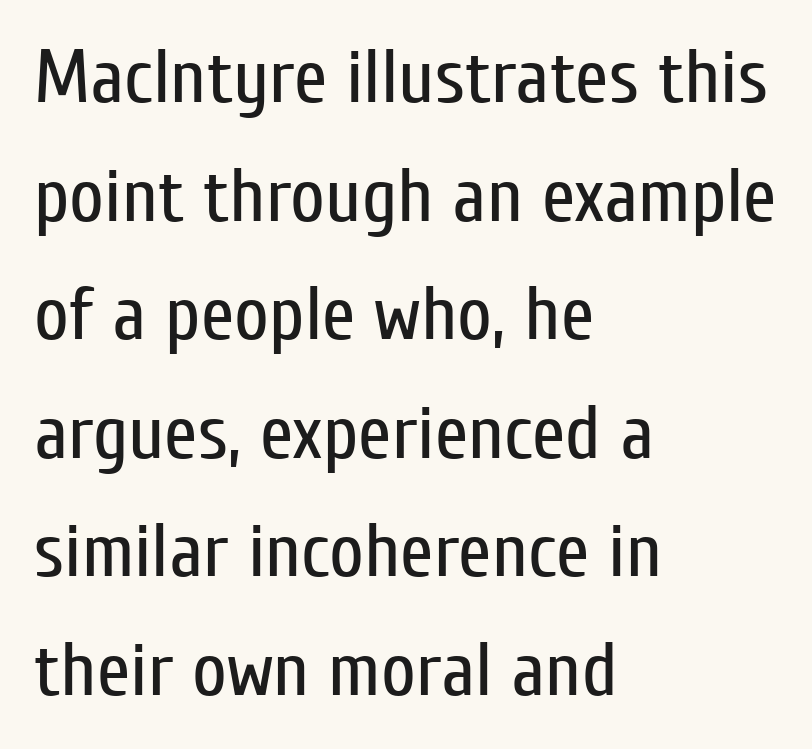
Q: Is the text bold? A: No.
Q: Is the text italic (slanted)? A: No, it is upright.
Q: Is the typeface a serif or a sans-serif typeface? A: Sans-serif.
Q: Is the text underlined? A: No.
Q: How is the paragraph aligned? A: Left-aligned.
Q: Is the spacing between letters normal or unusually wide? A: Normal.
Q: Is the spacing between lines tight, normal or loose? A: Normal.
Q: Width (condensed, normal, or wide)? A: Condensed.
Q: Stroke contrast? A: Low.
Q: x-height? A: Medium.
Q: Monospaced? A: No.
